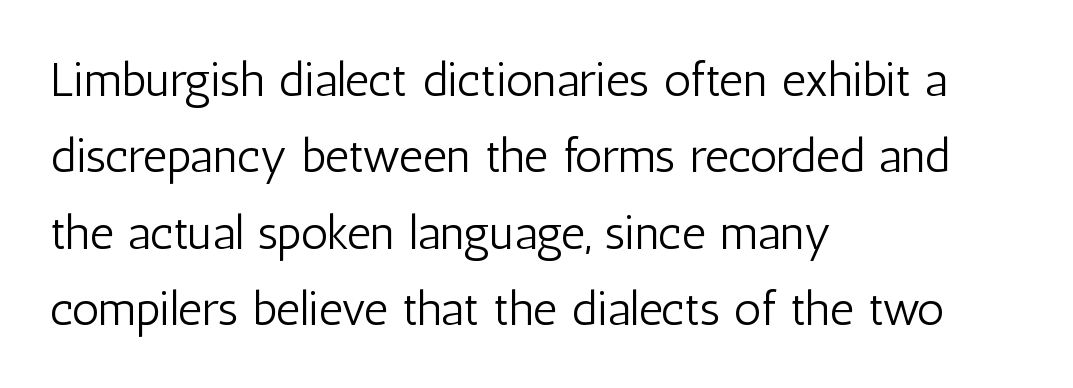
Q: Is the text bold? A: No.
Q: Is the text italic (slanted)? A: No, it is upright.
Q: Is the typeface a serif or a sans-serif typeface? A: Sans-serif.
Q: Is the text underlined? A: No.
Q: How is the paragraph aligned? A: Left-aligned.
Q: Is the spacing between letters normal or unusually wide? A: Normal.
Q: Is the spacing between lines tight, normal or loose? A: Normal.
Q: Width (condensed, normal, or wide)? A: Condensed.
Q: Stroke contrast? A: Low.
Q: x-height? A: Medium.
Q: Monospaced? A: No.
